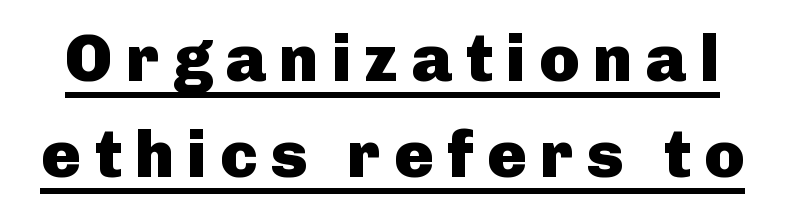
{"serif": "no", "italic": "no", "bold": "yes", "weight": "heavy", "width": "normal", "stroke_contrast": "low", "x_height": "medium", "monospaced": "no", "underline": "yes", "line_spacing": "normal", "line_spacing_ratio": 1.46, "letter_spacing": "wide", "letter_spacing_em": 0.2, "glyph_px": 66}
